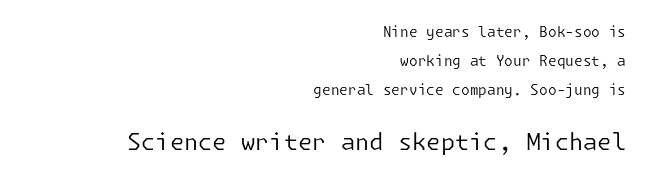
Whoever set this chose breathing room over compactness in the vertical rhythm. What stands out about the letter spacing? Nothing — it is the standard amount. Unbolded letterforms with no extra heft. The setting favours the right margin, as signatures and pull-quotes sometimes do. Every stem runs plumb, perpendicular to the baseline.
